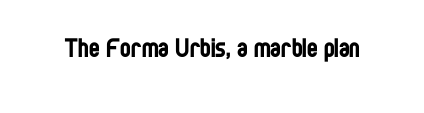
Is the type heavy? It reads as light-to-regular instead. Nope, not italic — everything's standing straight. No feet cap the strokes, marking this as sans-serif type. Words appear dense and cohesive because spacing is normal. Looks like regular typesetting: each glyph gets only the width it needs.
